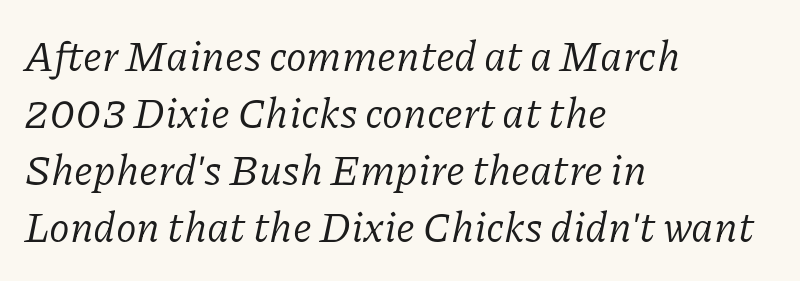
The image shows 42 px regular-weight serif type, italic (leaning right); set left-aligned, normal line spacing (1.36x), normal letter spacing, not underlined; low stroke contrast and a medium x-height.
